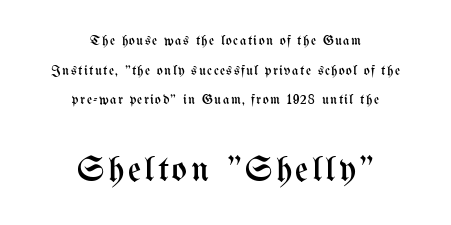
The image shows 36 px regular-weight, condensed type, upright; set centered, loose line spacing (2.12x), not underlined; the second (bottom) block is 2.57x larger; medium stroke contrast and a medium x-height.
